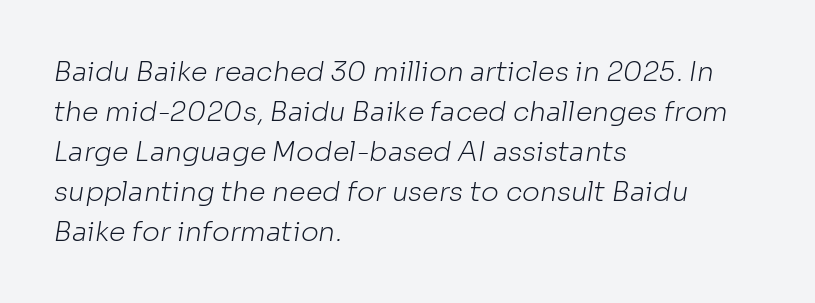
{"bold": "no", "underline": "no", "align": "left", "line_spacing": "normal", "line_spacing_ratio": 1.48, "letter_spacing": "normal", "letter_spacing_em": 0.0, "glyph_px": 27}
